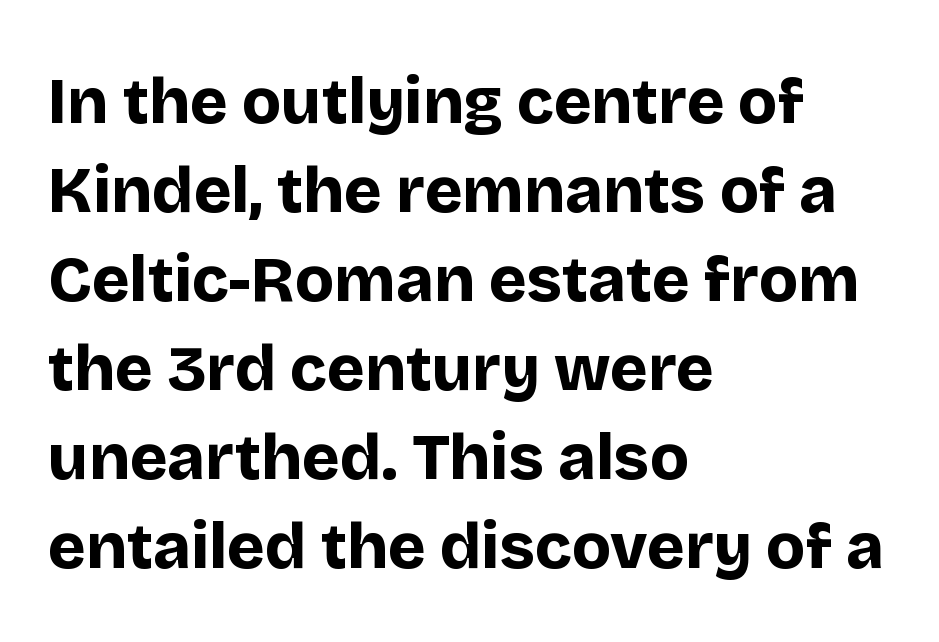
Q: Is the text bold? A: Yes.
Q: Is the text italic (slanted)? A: No, it is upright.
Q: Is the typeface a serif or a sans-serif typeface? A: Sans-serif.
Q: Is the text underlined? A: No.
Q: How is the paragraph aligned? A: Left-aligned.
Q: Is the spacing between letters normal or unusually wide? A: Normal.
Q: Is the spacing between lines tight, normal or loose? A: Normal.
Q: Width (condensed, normal, or wide)? A: Normal.
Q: Stroke contrast? A: Low.
Q: x-height? A: Large.
Q: Monospaced? A: No.
